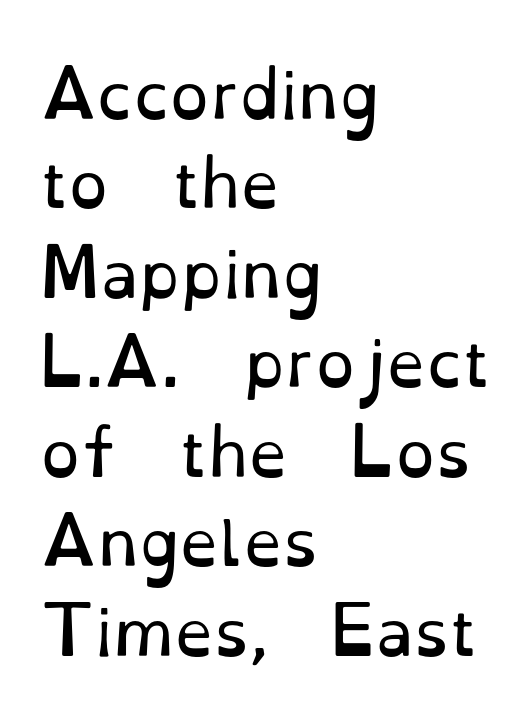
{"italic": "no", "bold": "no", "weight": "regular", "width": "normal", "stroke_contrast": "low", "x_height": "small", "monospaced": "no", "underline": "no", "align": "left", "line_spacing": "normal", "line_spacing_ratio": 1.42, "letter_spacing": "normal", "letter_spacing_em": 0.0, "glyph_px": 63}
